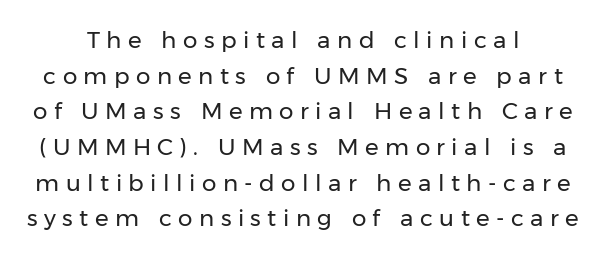
Q: Is the text bold? A: No.
Q: Is the text italic (slanted)? A: No, it is upright.
Q: Is the text underlined? A: No.
Q: Is the spacing between letters normal or unusually wide? A: Unusually wide.
Q: Is the spacing between lines tight, normal or loose? A: Normal.
